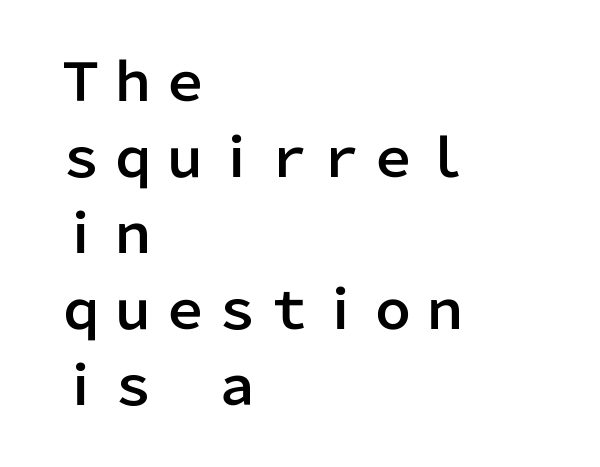
The image shows 52 px sans-serif type, upright; set left-aligned, normal line spacing (1.46x), normal letter spacing, not underlined; low stroke contrast and a medium x-height.
